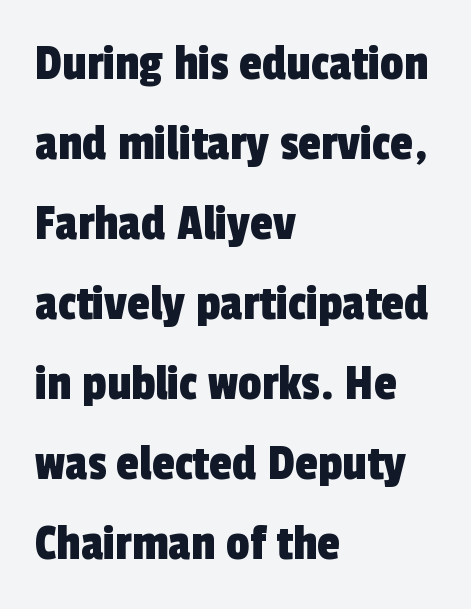
{"serif": "no", "width": "condensed", "x_height": "medium", "monospaced": "no", "underline": "no", "align": "left", "line_spacing": "normal", "line_spacing_ratio": 1.54, "letter_spacing": "normal", "letter_spacing_em": 0.0, "glyph_px": 52}
